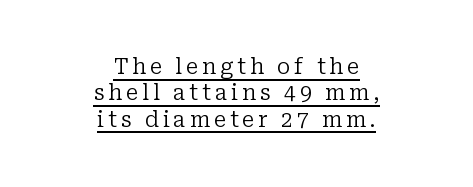
Q: Is the text bold? A: No.
Q: Is the text italic (slanted)? A: No, it is upright.
Q: Is the text underlined? A: Yes.
Q: How is the paragraph aligned? A: Centered.
Q: Is the spacing between lines tight, normal or loose? A: Normal.
